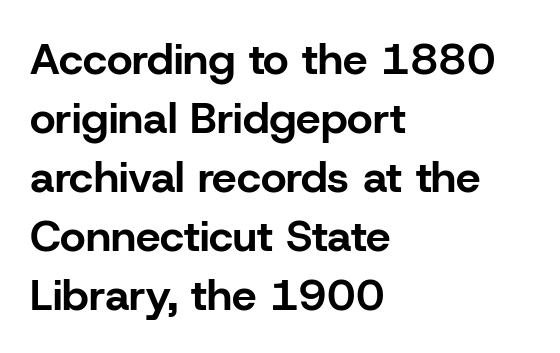
{"serif": "no", "italic": "no", "bold": "yes", "weight": "bold", "width": "normal", "stroke_contrast": "low", "x_height": "medium", "monospaced": "no", "underline": "no", "align": "left", "line_spacing": "normal", "line_spacing_ratio": 1.34, "letter_spacing": "normal", "letter_spacing_em": 0.0, "glyph_px": 44}
